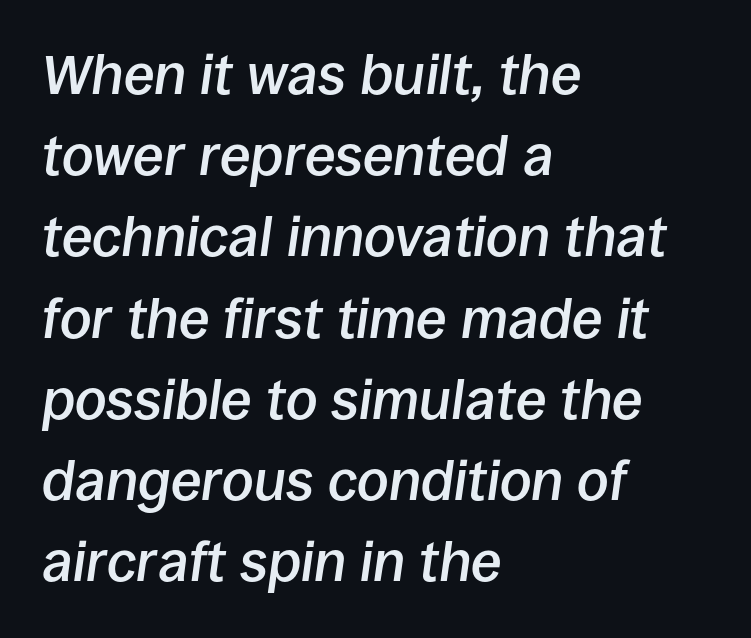
The image shows 56 px semibold type, italic (leaning right); set left-aligned, normal line spacing (1.45x), normal letter spacing, not underlined; low stroke contrast and a large x-height.
